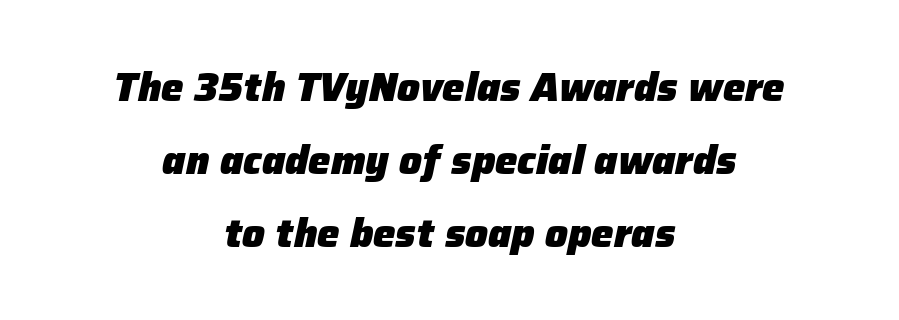
The image shows 40 px heavy type, italic (leaning right); set centered, line spacing 1.82x, normal letter spacing, not underlined; low stroke contrast and a medium x-height.
